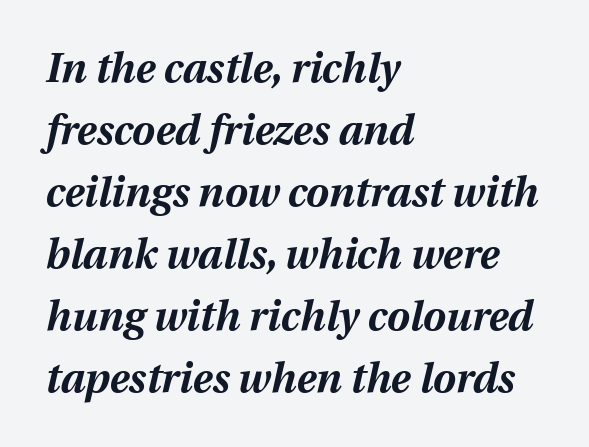
{"italic": "yes", "lean": "right", "slant_degrees": 12, "bold": "yes", "weight": "bold", "width": "normal", "stroke_contrast": "medium", "x_height": "medium", "monospaced": "no", "underline": "no", "align": "left", "line_spacing": "normal", "line_spacing_ratio": 1.51, "letter_spacing": "normal", "letter_spacing_em": 0.0, "glyph_px": 41}
